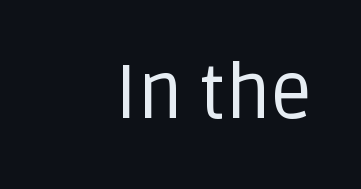
Q: Is the text bold? A: No.
Q: Is the text italic (slanted)? A: No, it is upright.
Q: Is the typeface a serif or a sans-serif typeface? A: Sans-serif.
Q: Is the text underlined? A: No.
Q: How is the paragraph aligned? A: Right-aligned.
Q: Is the spacing between letters normal or unusually wide? A: Normal.
Q: Width (condensed, normal, or wide)? A: Normal.
Q: Stroke contrast? A: Low.
Q: x-height? A: Large.
Q: Monospaced? A: No.
